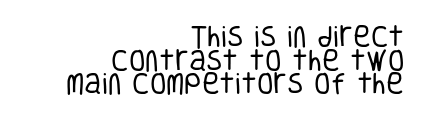
The image shows 24 px text type, upright; set right-aligned, tight line spacing (0.98x), normal letter spacing, not underlined.
